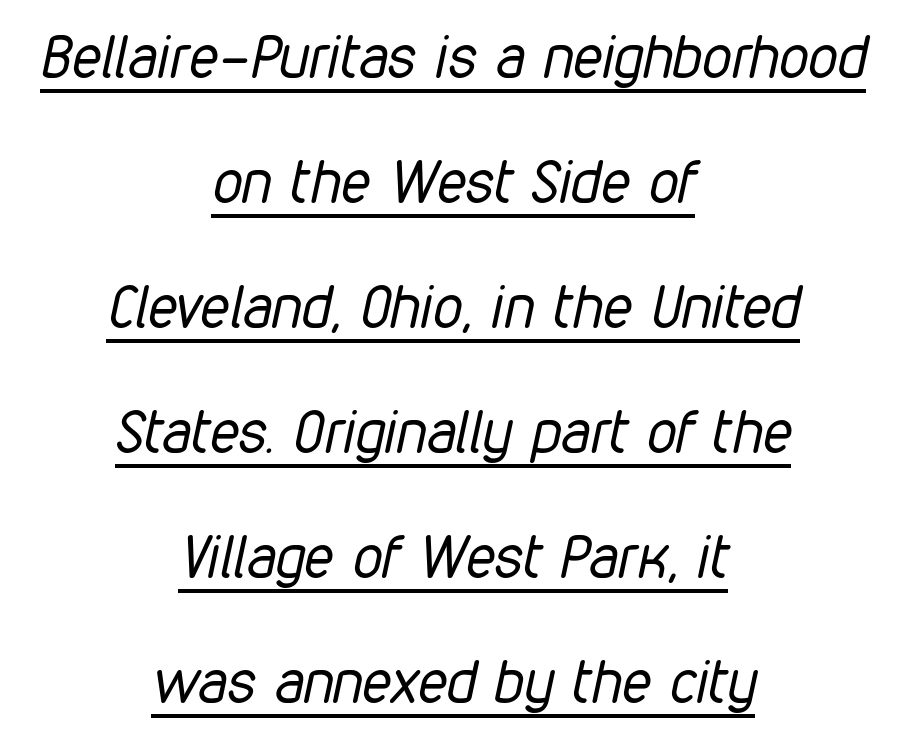
Q: Is the text bold? A: No.
Q: Is the text italic (slanted)? A: Yes, it leans right by about 12 degrees.
Q: Is the text underlined? A: Yes.
Q: How is the paragraph aligned? A: Centered.
Q: Is the spacing between letters normal or unusually wide? A: Normal.
Q: Is the spacing between lines tight, normal or loose? A: Loose.
Q: Width (condensed, normal, or wide)? A: Condensed.
Q: Stroke contrast? A: Low.
Q: x-height? A: Medium.
Q: Monospaced? A: No.
